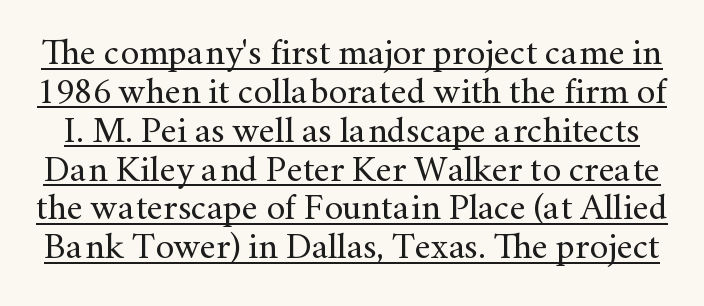
The image shows 37 px regular-weight serif type, upright; set tight line spacing (1.05x), normal letter spacing, underlined; medium stroke contrast and a small x-height.
